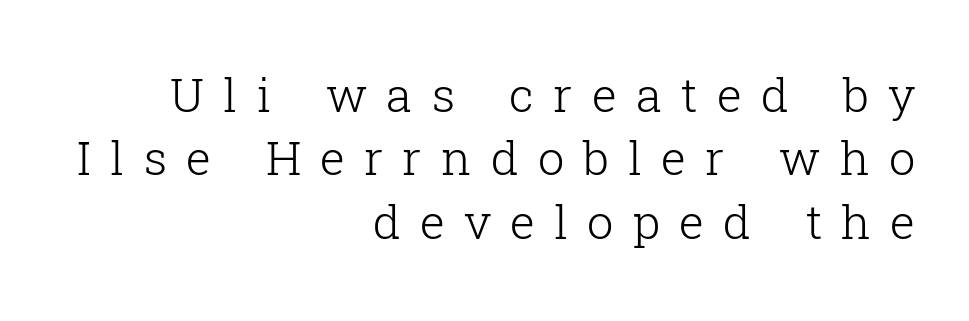
Q: Is the text bold? A: No.
Q: Is the text italic (slanted)? A: No, it is upright.
Q: Is the typeface a serif or a sans-serif typeface? A: Serif.
Q: Is the text underlined? A: No.
Q: How is the paragraph aligned? A: Right-aligned.
Q: Is the spacing between letters normal or unusually wide? A: Unusually wide.
Q: Is the spacing between lines tight, normal or loose? A: Normal.
Q: Width (condensed, normal, or wide)? A: Normal.
Q: Stroke contrast? A: Low.
Q: x-height? A: Medium.
Q: Monospaced? A: No.
